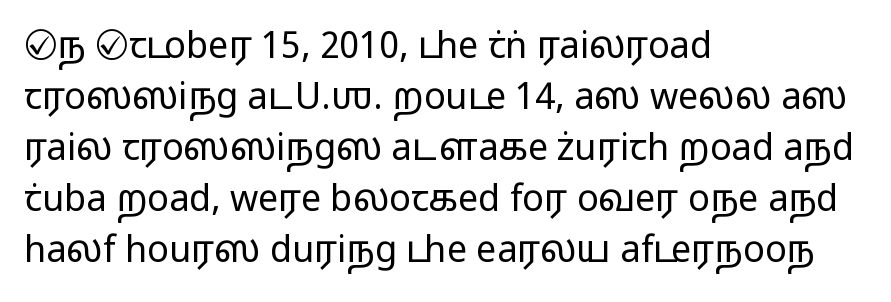
Q: Is the text bold? A: No.
Q: Is the text italic (slanted)? A: No, it is upright.
Q: Is the typeface a serif or a sans-serif typeface? A: Sans-serif.
Q: Is the text underlined? A: No.
Q: How is the paragraph aligned? A: Left-aligned.
Q: Is the spacing between letters normal or unusually wide? A: Normal.
Q: Is the spacing between lines tight, normal or loose? A: Normal.
Q: Width (condensed, normal, or wide)? A: Wide.
Q: Stroke contrast? A: Low.
Q: x-height? A: Medium.
Q: Monospaced? A: No.
